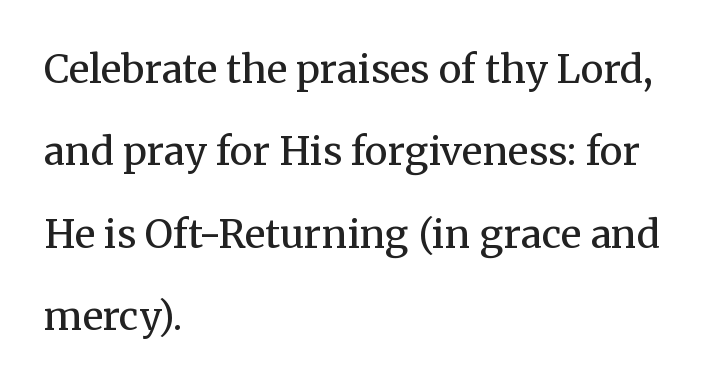
Heaviness? Minimal to ordinary, like unemphasized prose. Layout note: lines flush left. This block would shrink considerably if given ordinary leading; it's expanded now. Note the varied advance widths — an 'i' is clearly narrower than an 'm'.
